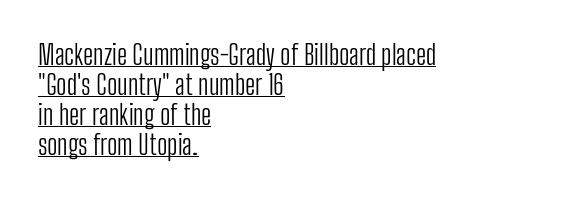
Q: Is the text bold? A: No.
Q: Is the text italic (slanted)? A: No, it is upright.
Q: Is the text underlined? A: Yes.
Q: How is the paragraph aligned? A: Left-aligned.
Q: Is the spacing between letters normal or unusually wide? A: Normal.
Q: Is the spacing between lines tight, normal or loose? A: Tight.
